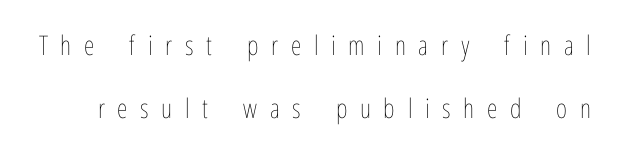
The image shows 27 px text type, upright; set loose line spacing (2.32x), unusually wide letter spacing (+0.47 em), not underlined.
